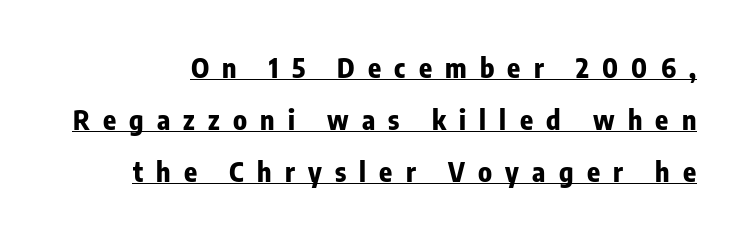
The image shows 27 px bold type, upright; set loose line spacing (1.92x), unusually wide letter spacing (+0.49 em), underlined.
